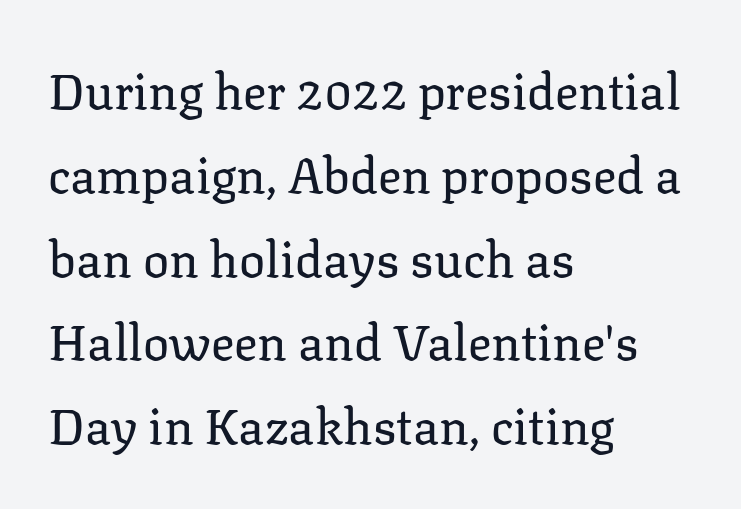
Q: Is the text bold? A: No.
Q: Is the text italic (slanted)? A: No, it is upright.
Q: Is the typeface a serif or a sans-serif typeface? A: Serif.
Q: Is the text underlined? A: No.
Q: How is the paragraph aligned? A: Left-aligned.
Q: Is the spacing between letters normal or unusually wide? A: Normal.
Q: Width (condensed, normal, or wide)? A: Normal.
Q: Stroke contrast? A: Low.
Q: x-height? A: Medium.
Q: Monospaced? A: No.
